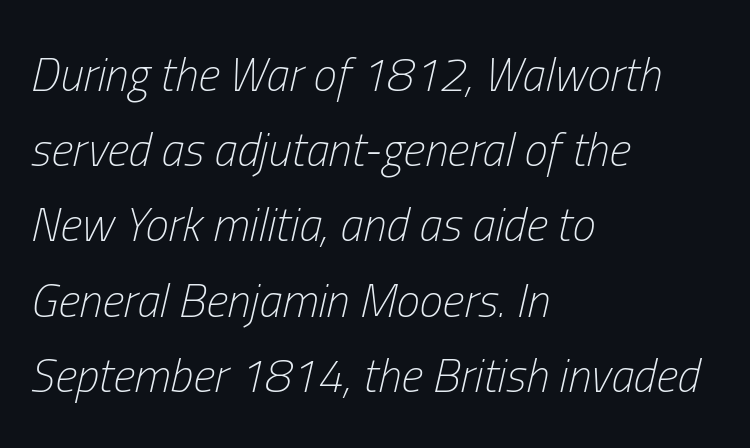
The image shows 47 px light, condensed type, italic (leaning right); set left-aligned, normal line spacing (1.6x), normal letter spacing, not underlined; low stroke contrast and a medium x-height.
